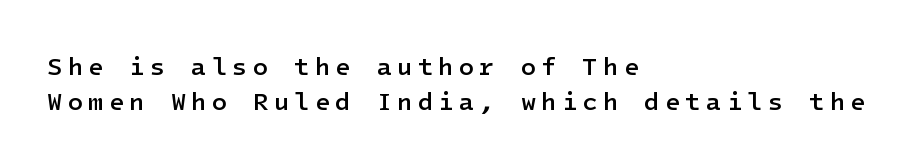
The image shows 25 px text type, upright; set left-aligned, normal line spacing (1.41x), unusually wide letter spacing (+0.21 em), not underlined.
